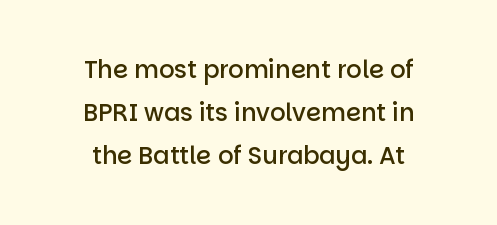
The specimen reads as upright at a glance. Descenders hang freely into open space. The tracking reads as untouched default to a designer's eye. A fair bit of extra ink — the face is semibold, not bold. The lines in this sample share a center point and differ in where they start and stop.
